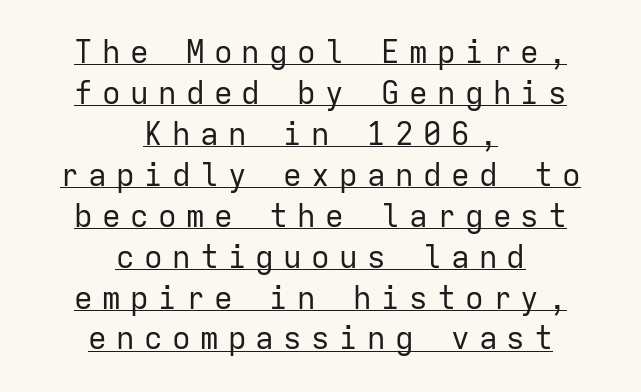
Each word looks stretched out because of the extra space between its letters. A typesetter would call this monospace, since all characters share one set width. Regular leading. Nothing heavy about these letters — not bold at all. Which margin do the lines hug? Neither — every line sits in the middle.
